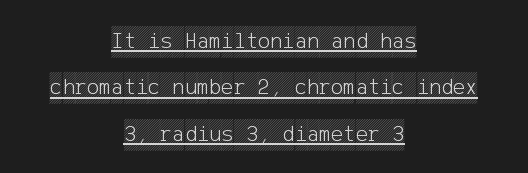
The image shows 23 px text type, upright; set centered, loose line spacing (2.02x), normal letter spacing, underlined.
